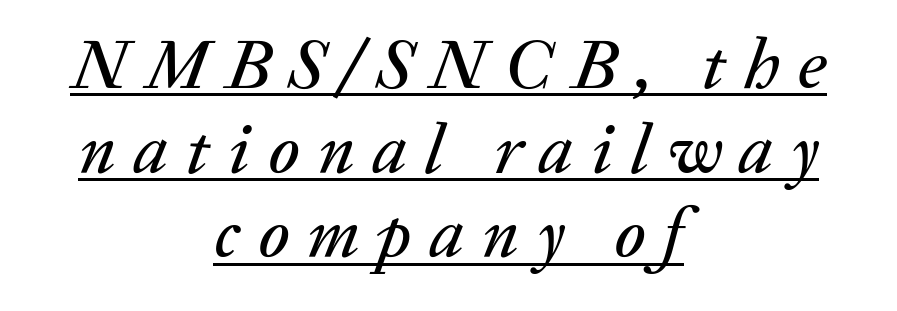
The image shows 70 px text type, italic (leaning right); set centered, line spacing 1.21x, unusually wide letter spacing (+0.26 em), underlined; low stroke contrast and a medium x-height.
